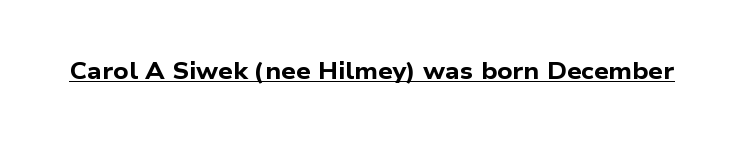
{"bold": "yes", "underline": "yes", "letter_spacing": "normal", "letter_spacing_em": 0.0, "glyph_px": 23}
